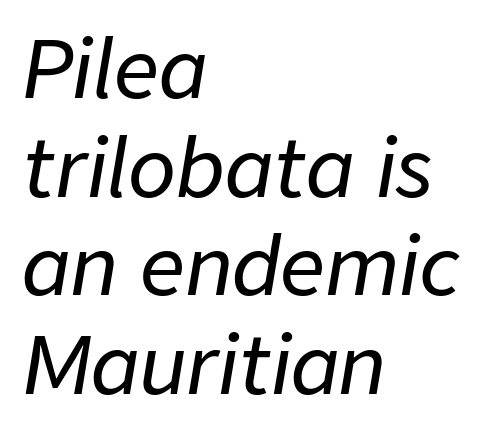
You could not count columns in this text — the font is proportionally spaced. The typesetter chose a ragged-right arrangement here. The letters are slanted; this is an italic face. This sample keeps an unexceptional amount of space between lines.
